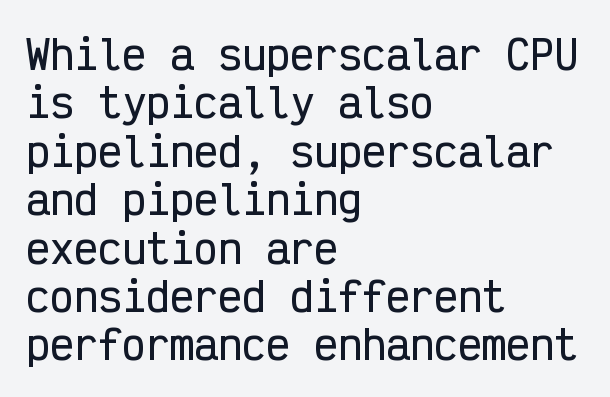
The image shows 40 px condensed sans-serif type, upright, monospaced; set left-aligned, line spacing 1.21x, normal letter spacing, not underlined; low stroke contrast and a medium x-height.
